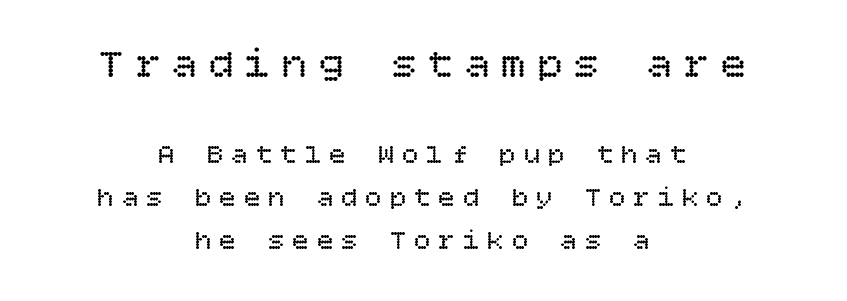
{"italic": "no", "bold": "no", "weight": "regular", "width": "normal", "stroke_contrast": "low", "x_height": "large", "underline": "no", "align": "center", "line_spacing": "normal", "line_spacing_ratio": 1.53, "letter_spacing": "wide", "letter_spacing_em": 0.27, "larger_block": "first", "size_ratio": 1.5, "glyph_px": 42}
